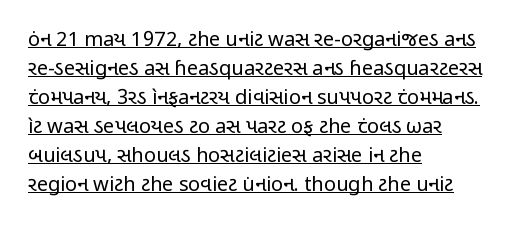
The tracking reads as untouched default to a designer's eye. The line-height multiplier appears to be the usual default. This is not heavy type; no bold has been used. What decoration does the sample have? An underline. The lines are quadded left.
